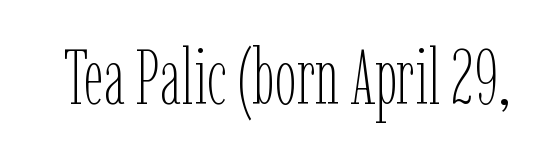
The letterforms sit at book weight or below. Any mark beneath the type? The region is blank. The letterforms sit shoulder to shoulder at normal distance. This sample uses an upright cut, with every glyph sitting square on the baseline.
